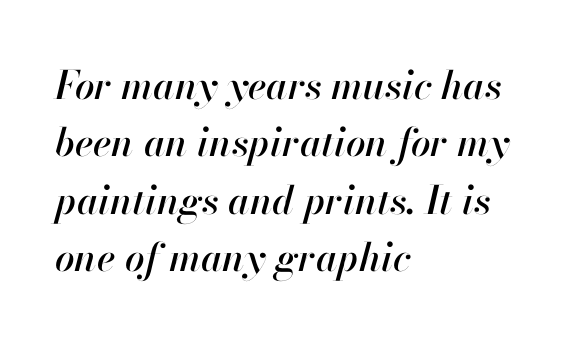
{"italic": "yes", "lean": "right", "slant_degrees": 13, "width": "normal", "stroke_contrast": "high", "x_height": "small", "monospaced": "no", "underline": "no", "align": "left", "line_spacing": "normal", "line_spacing_ratio": 1.47, "letter_spacing": "normal", "letter_spacing_em": 0.0, "glyph_px": 39}
